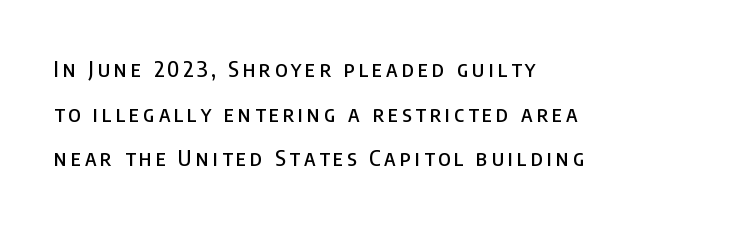
Does the copy run flush right? No — it runs flush left. Each row of text sits above clean, open space. Leading: increased. The font's upright variant was chosen for this text.
